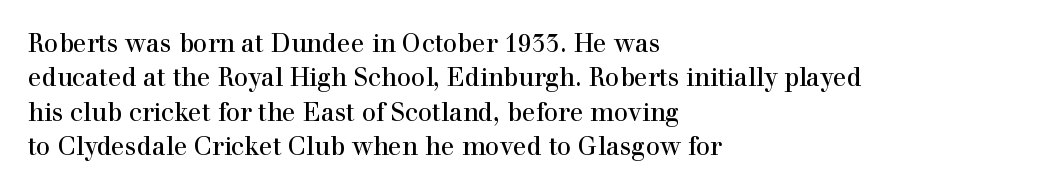
Q: Is the text italic (slanted)? A: No, it is upright.
Q: Is the text underlined? A: No.
Q: How is the paragraph aligned? A: Left-aligned.
Q: Is the spacing between letters normal or unusually wide? A: Normal.
Q: Is the spacing between lines tight, normal or loose? A: Normal.
